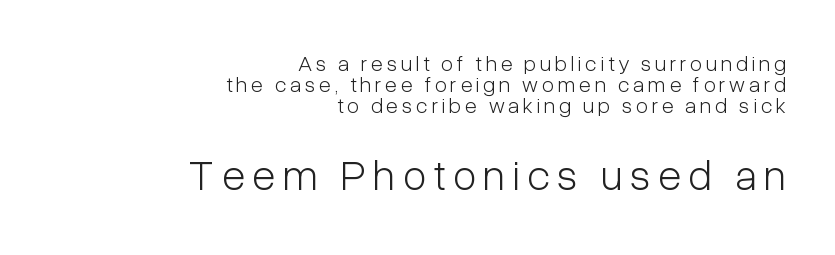
The image shows 43 px light, condensed sans-serif type, upright; set right-aligned, tight line spacing (0.96x), not underlined; the second (bottom) block is 1.95x larger; low stroke contrast and a medium x-height.
